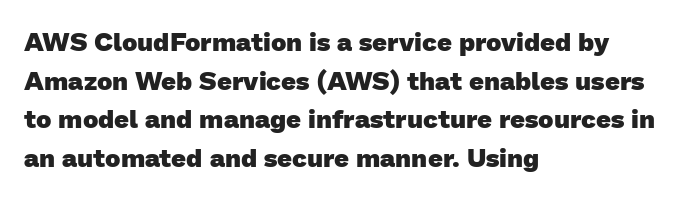
The string is rendered with underlining switched off. Caption: bold face, heavy strokes. The rendering uses a moderate line-height, typical for paragraphs. The gaps between neighbouring characters are ordinary and unremarkable. Every row of glyphs begins at an identical x-position on the left.
